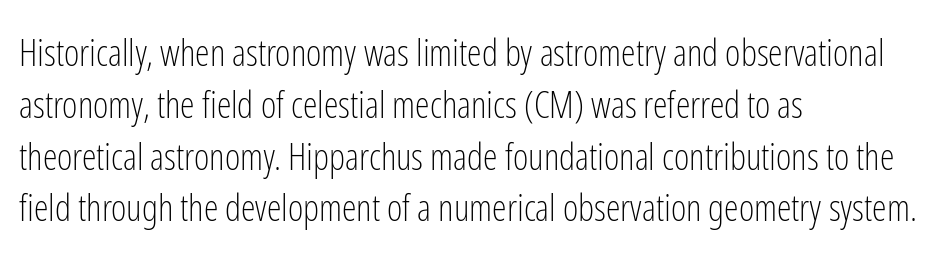
{"serif": "no", "italic": "no", "bold": "no", "weight": "light", "width": "condensed", "stroke_contrast": "low", "x_height": "medium", "monospaced": "no", "underline": "no", "align": "left", "line_spacing": "normal", "line_spacing_ratio": 1.4, "letter_spacing": "normal", "letter_spacing_em": 0.0, "glyph_px": 37}
